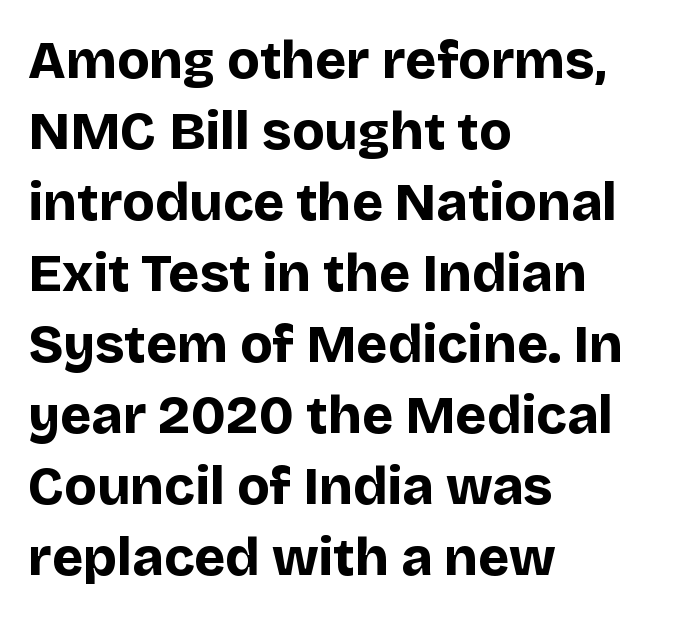
Q: Is the text bold? A: Yes.
Q: Is the text italic (slanted)? A: No, it is upright.
Q: Is the typeface a serif or a sans-serif typeface? A: Sans-serif.
Q: Is the text underlined? A: No.
Q: How is the paragraph aligned? A: Left-aligned.
Q: Is the spacing between letters normal or unusually wide? A: Normal.
Q: Is the spacing between lines tight, normal or loose? A: Normal.
Q: Width (condensed, normal, or wide)? A: Normal.
Q: Stroke contrast? A: Low.
Q: x-height? A: Large.
Q: Monospaced? A: No.
